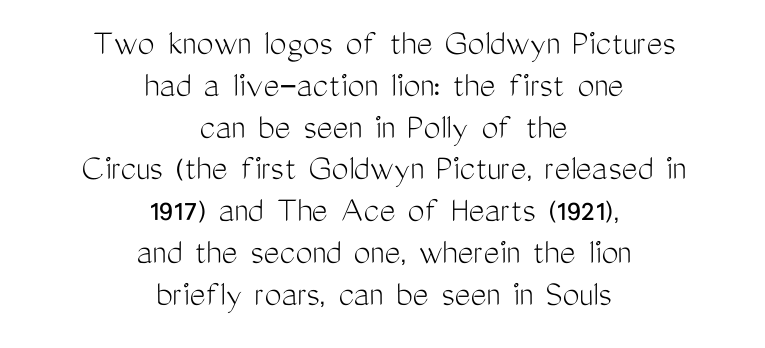
A sans-serif font was chosen for this passage. Here the designer chose a conventional face with non-uniform glyph widths. The specimen omits any rule beneath the text block's lines. Layout note: lines centered.
